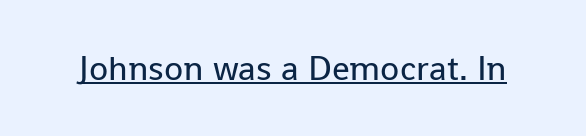
{"serif": "no", "italic": "no", "bold": "no", "weight": "regular", "width": "normal", "stroke_contrast": "low", "x_height": "medium", "monospaced": "no", "underline": "yes", "letter_spacing": "normal", "letter_spacing_em": 0.0, "glyph_px": 35}
